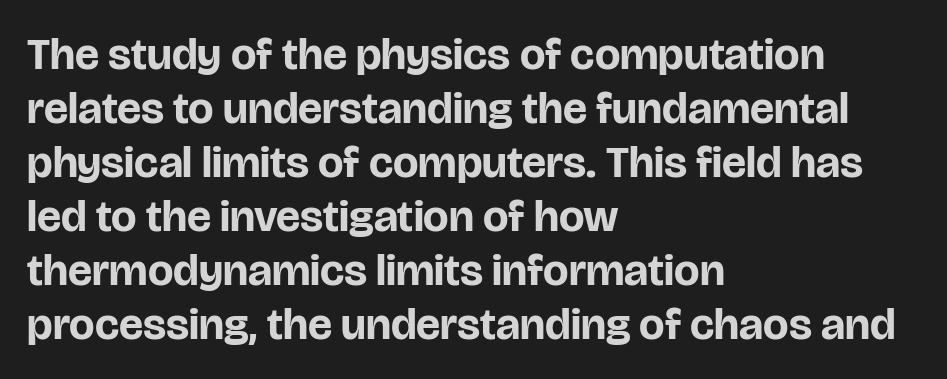
Pretty heavy lettering here — definitely bold. These lines are rendered in a variable-pitch font. Glyph-to-glyph distance matches everyday printed text. It's the straight-up-and-down kind of type.
